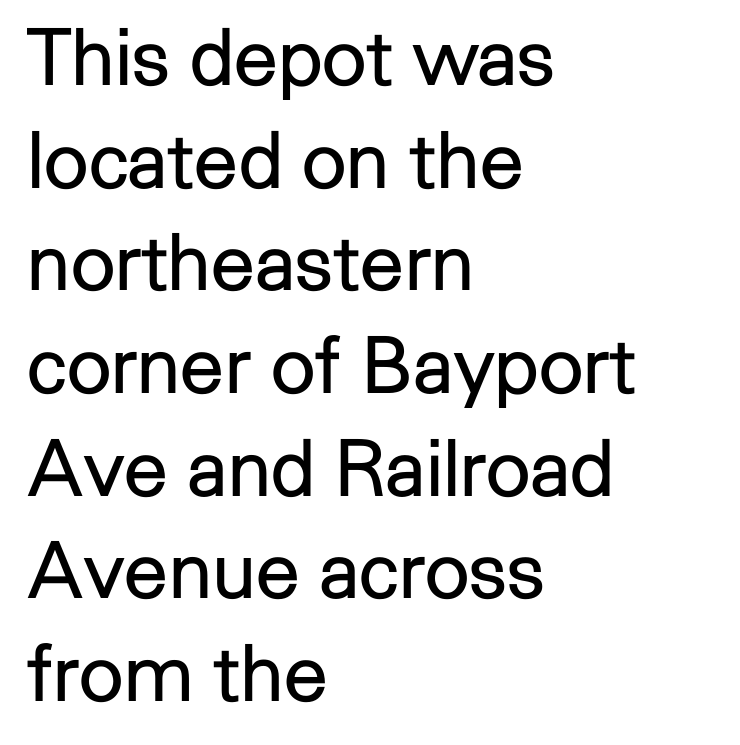
{"serif": "no", "italic": "no", "bold": "no", "weight": "regular", "width": "normal", "stroke_contrast": "low", "x_height": "medium", "monospaced": "no", "underline": "no", "align": "left", "line_spacing": "normal", "line_spacing_ratio": 1.3, "letter_spacing": "normal", "letter_spacing_em": 0.0, "glyph_px": 79}
